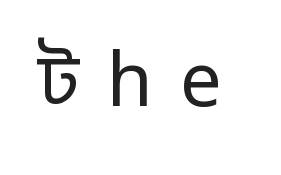
{"serif": "no", "italic": "no", "bold": "no", "weight": "regular", "width": "condensed", "stroke_contrast": "low", "x_height": "large", "monospaced": "no", "underline": "no", "letter_spacing": "wide", "letter_spacing_em": 0.37, "glyph_px": 74}
